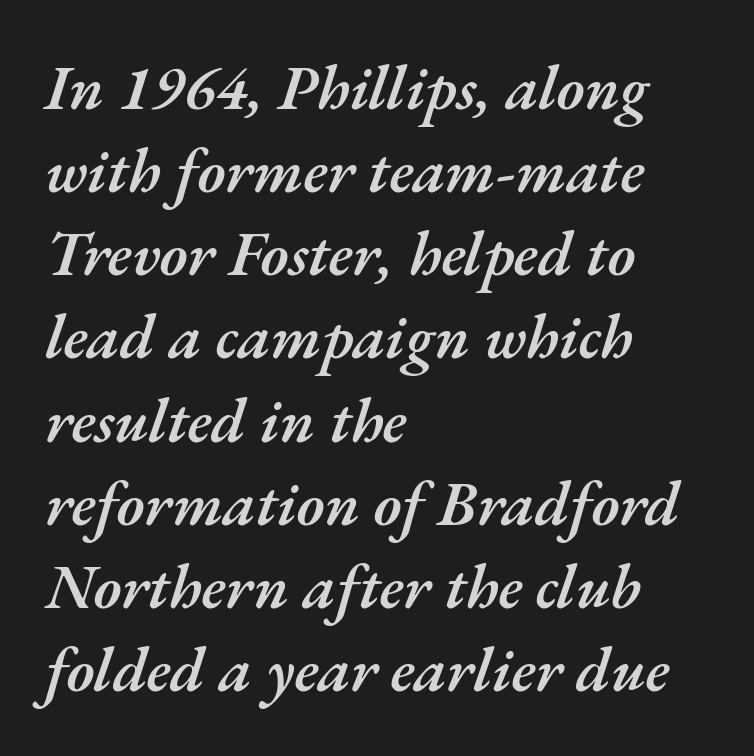
{"italic": "yes", "lean": "right", "slant_degrees": 17, "bold": "semi", "weight": "semibold", "width": "normal", "stroke_contrast": "medium", "x_height": "small", "monospaced": "no", "underline": "no", "align": "left", "line_spacing": "normal", "line_spacing_ratio": 1.32, "letter_spacing": "normal", "letter_spacing_em": 0.0, "glyph_px": 63}
